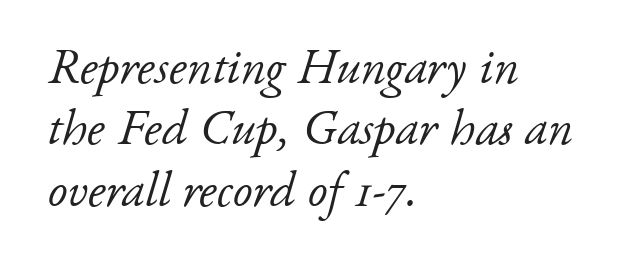
{"serif": "yes", "italic": "yes", "lean": "right", "slant_degrees": 17, "bold": "no", "weight": "light", "width": "normal", "stroke_contrast": "low", "x_height": "small", "monospaced": "no", "underline": "no", "align": "left", "line_spacing_ratio": 1.23, "letter_spacing": "normal", "letter_spacing_em": 0.0, "glyph_px": 50}
